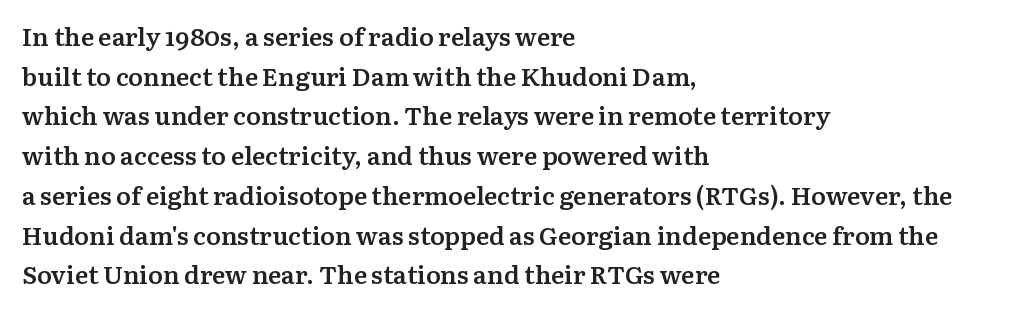
A bare baseline throughout the passage. Letter spacing: default. It's the straight-up-and-down kind of type. A somewhat darkened texture: the type is semibold rather than bold. Interline gaps are of average width in this sample. Compared with a centered layout, this one pins lines to the left instead.
